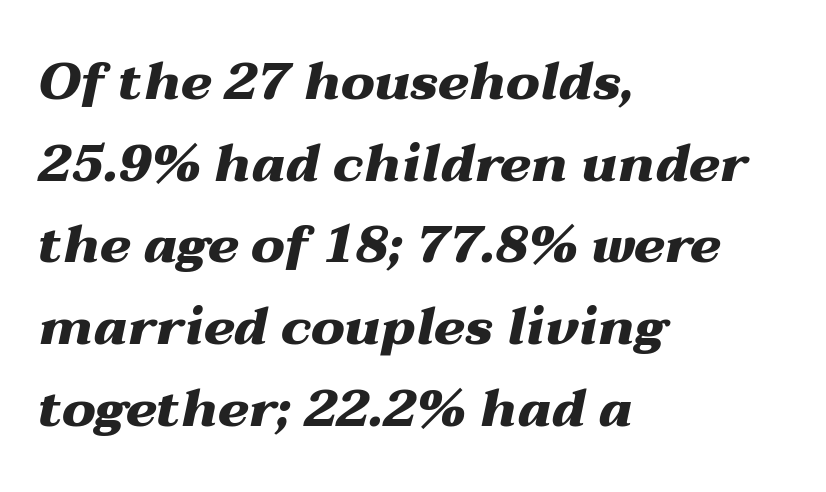
The image shows 52 px heavy, wide type, italic (leaning right); set left-aligned, normal line spacing (1.57x), normal letter spacing, not underlined; medium stroke contrast and a medium x-height.
